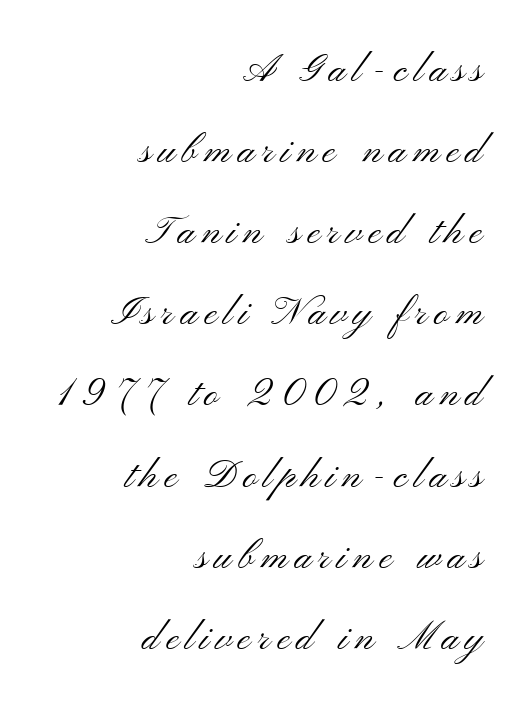
The image shows 39 px light, wide sans-serif type; set right-aligned, loose line spacing (2.08x), not underlined; medium stroke contrast and a small x-height.
